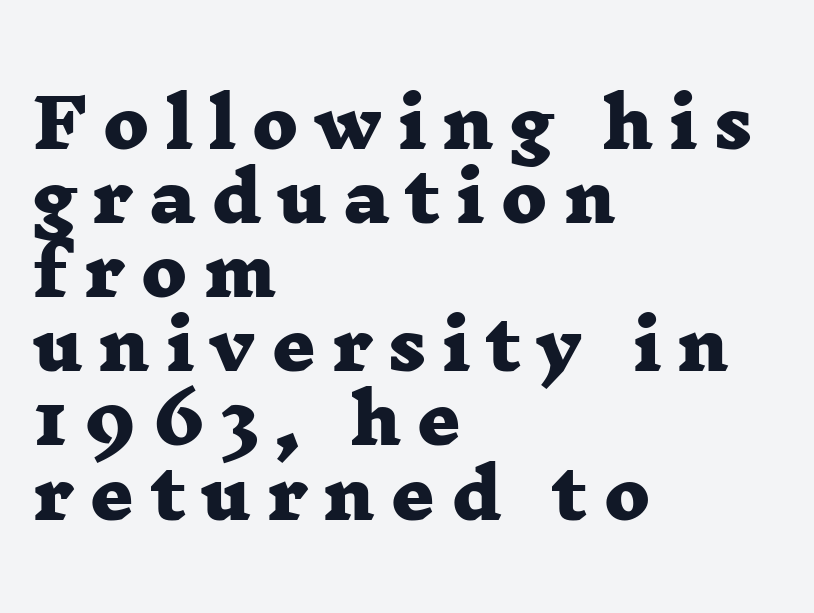
{"serif": "yes", "bold": "yes", "weight": "heavy", "width": "wide", "stroke_contrast": "low", "x_height": "medium", "monospaced": "no", "underline": "no", "align": "left", "line_spacing": "tight", "line_spacing_ratio": 1.09, "letter_spacing": "wide", "letter_spacing_em": 0.23, "glyph_px": 68}
